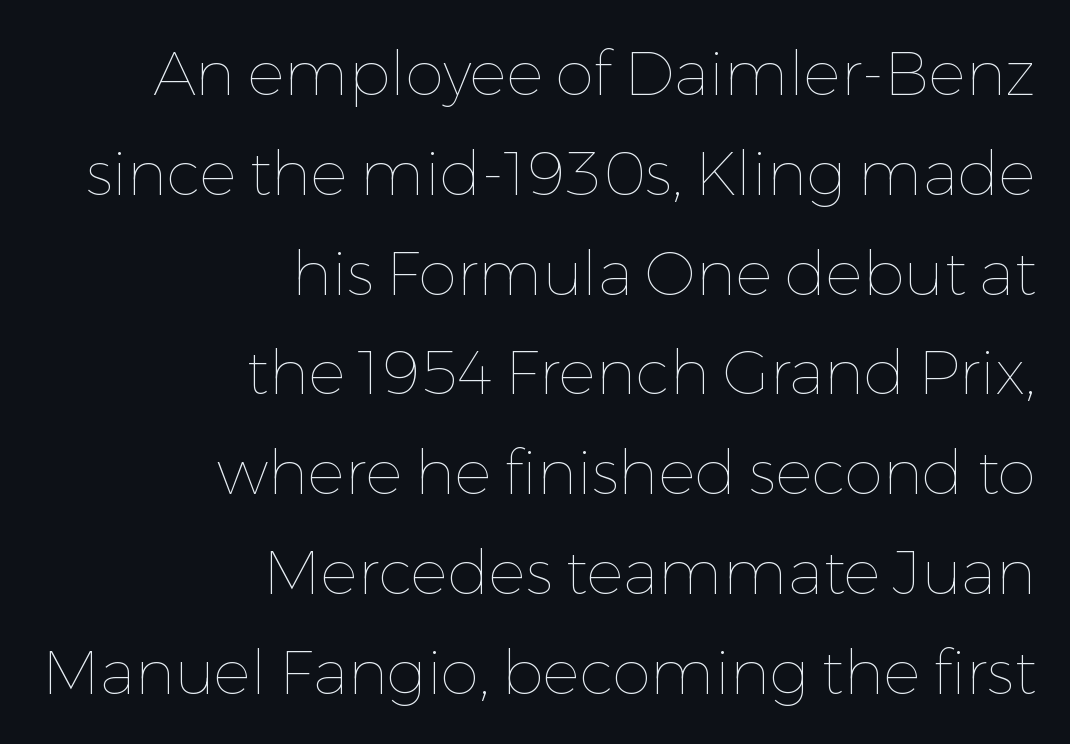
A typesetter would call this leading conventional body-copy spacing. Horizontally, the lines are justified to the trailing edge only. Stroke thickness stays within the range of a standard reading face or lighter. Spacing verdict: proportional, widths tailored to each character.
